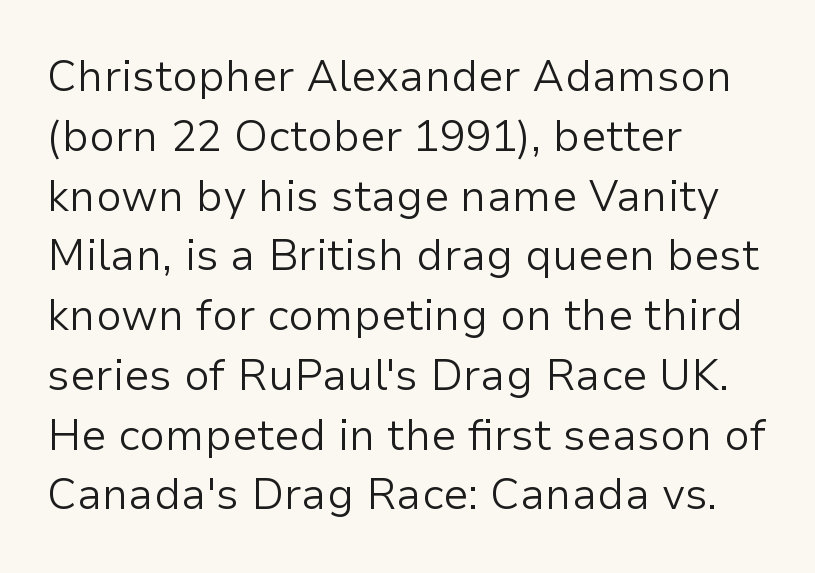
Q: Is the text bold? A: No.
Q: Is the text italic (slanted)? A: No, it is upright.
Q: Is the typeface a serif or a sans-serif typeface? A: Sans-serif.
Q: Is the text underlined? A: No.
Q: How is the paragraph aligned? A: Left-aligned.
Q: Is the spacing between letters normal or unusually wide? A: Normal.
Q: Is the spacing between lines tight, normal or loose? A: Normal.
Q: Width (condensed, normal, or wide)? A: Normal.
Q: Stroke contrast? A: Low.
Q: x-height? A: Medium.
Q: Monospaced? A: No.
